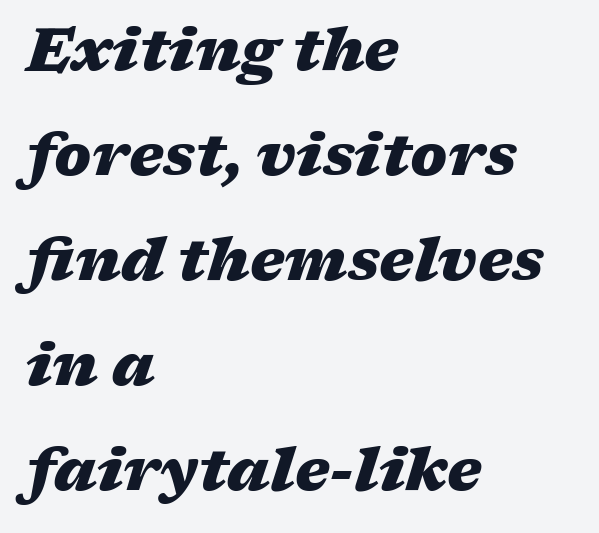
Words float on clear page, feet unadorned. This sample has the flowing, uneven cadence of proportional lettering. Caption: multi-line text, flush left, ragged right. Stroke thickness is high; the sample reads as a true bold. A typesetter would call this zero additional tracking.
